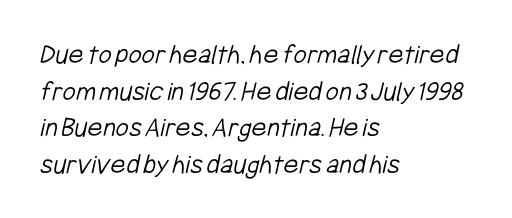
Interline gaps are of average width in this sample. Each stroke keeps to a modest, everyday thickness or less. Caption: multi-line text, flush left, ragged right. The passage shown is typed in a proportional face where columns would drift. Tracking here is standard; glyphs follow each other at the usual distance.
